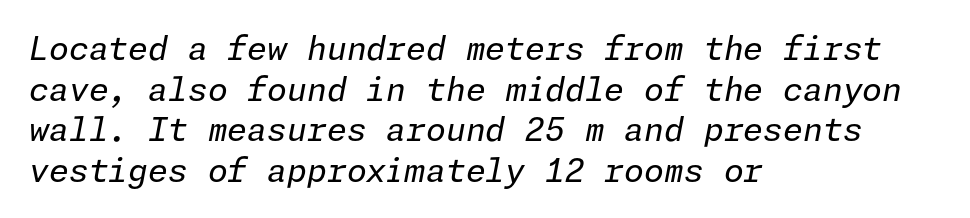
No heavy texture on the line: the type isn't bold. One-word summary of the alignment: left. The baseline area is clear. The face used here is rendered with its standard letterfit. Regular leading.
